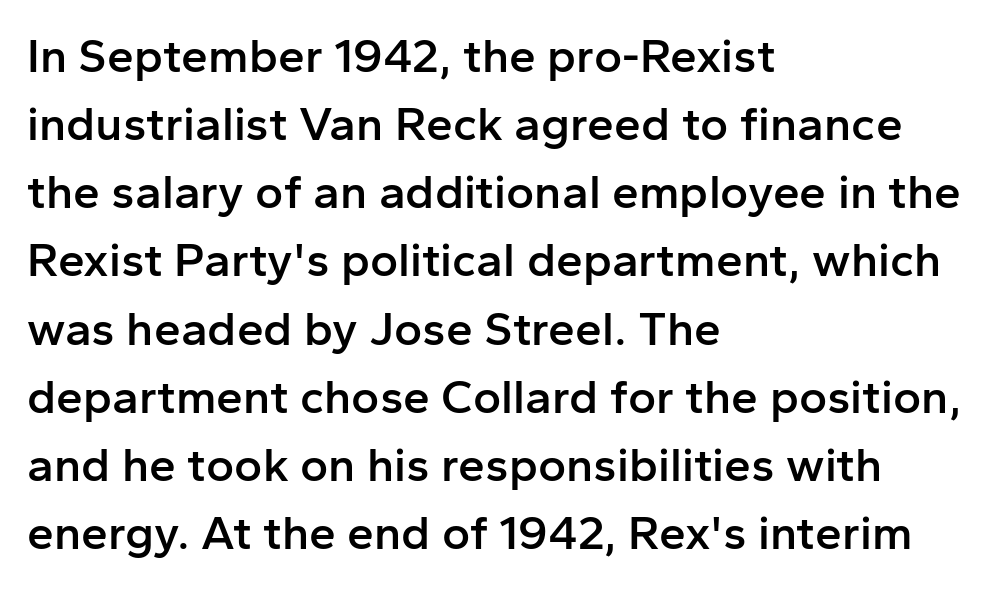
Q: Is the text bold? A: Semi-bold.
Q: Is the text italic (slanted)? A: No, it is upright.
Q: Is the typeface a serif or a sans-serif typeface? A: Sans-serif.
Q: Is the text underlined? A: No.
Q: How is the paragraph aligned? A: Left-aligned.
Q: Is the spacing between letters normal or unusually wide? A: Normal.
Q: Is the spacing between lines tight, normal or loose? A: Normal.
Q: Width (condensed, normal, or wide)? A: Normal.
Q: Stroke contrast? A: Low.
Q: x-height? A: Medium.
Q: Monospaced? A: No.
